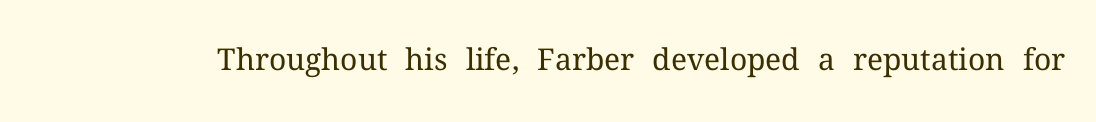
A bare baseline throughout the passage. These lines are composed in type with serifs. It's the straight-up-and-down kind of type. The letters advance in unequal steps, a hallmark of proportional type. Between one letter and the next there's only the usual sliver of space.
